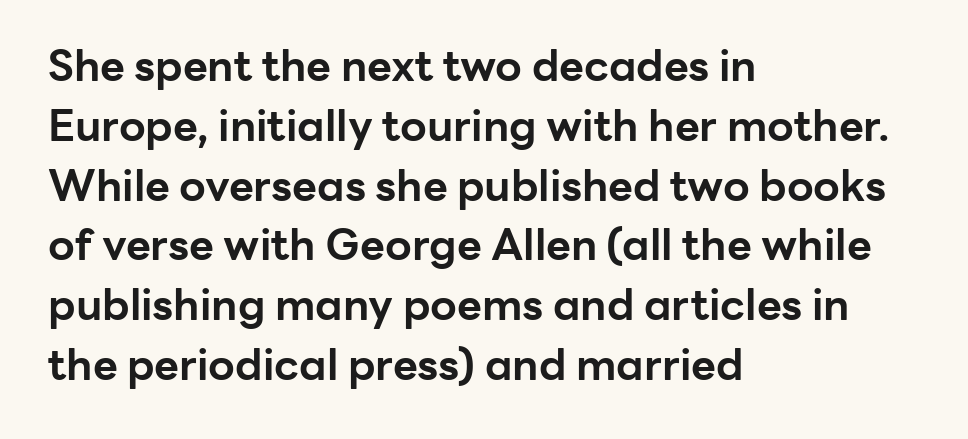
The image shows 43 px bold sans-serif type, upright; set left-aligned, normal line spacing (1.39x), normal letter spacing, not underlined; low stroke contrast and a medium x-height.
